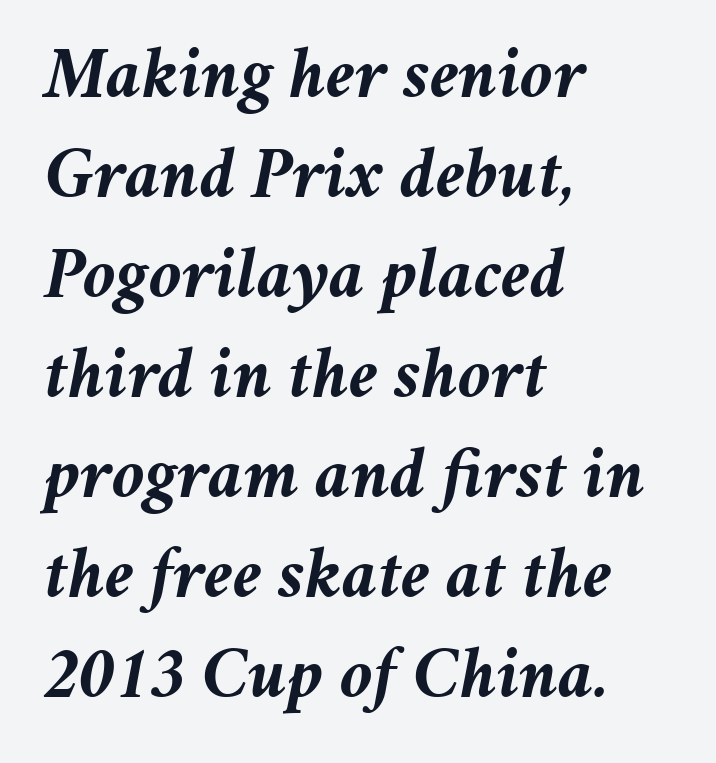
Does the copy run flush right? No — it runs flush left. Vertically, the passage feels balanced, rows spaced as you'd expect. Each word holds together tightly as a unit, with standard inter-letter gaps. The passage shown is typed in a proportional face where columns would drift. The glyphs have the mass of a bold cut.
